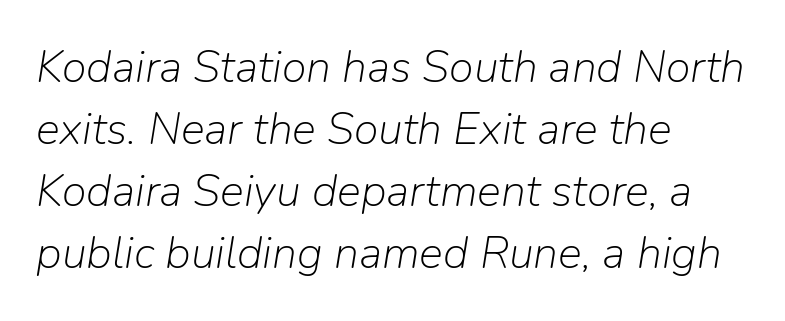
The image shows 45 px light type, italic (leaning right); set left-aligned, normal line spacing (1.38x), normal letter spacing, not underlined; low stroke contrast and a medium x-height.
